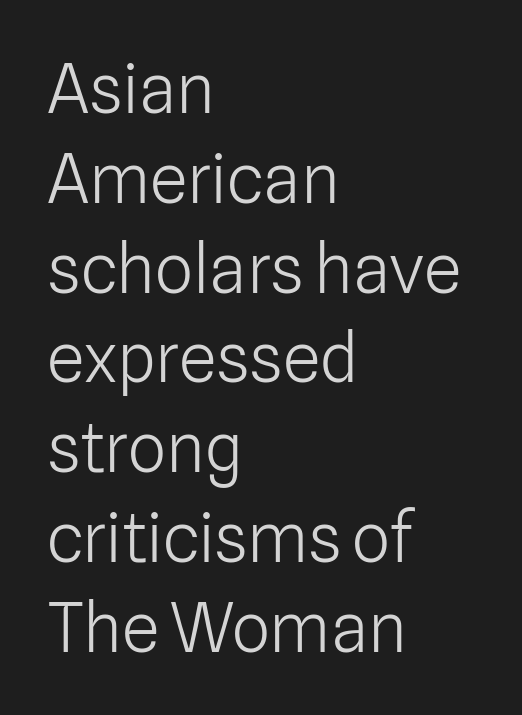
The image shows 68 px light sans-serif type, upright; set left-aligned, normal line spacing (1.32x), normal letter spacing, not underlined; low stroke contrast and a medium x-height.
